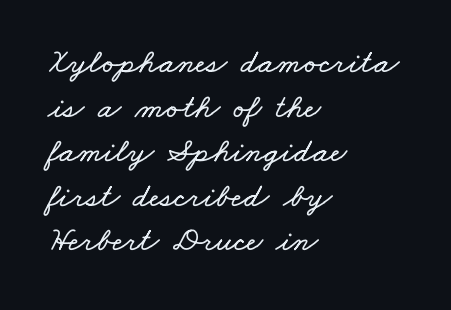
The image shows 34 px wide type; set left-aligned, normal line spacing (1.31x), normal letter spacing, not underlined; low stroke contrast and a small x-height.
